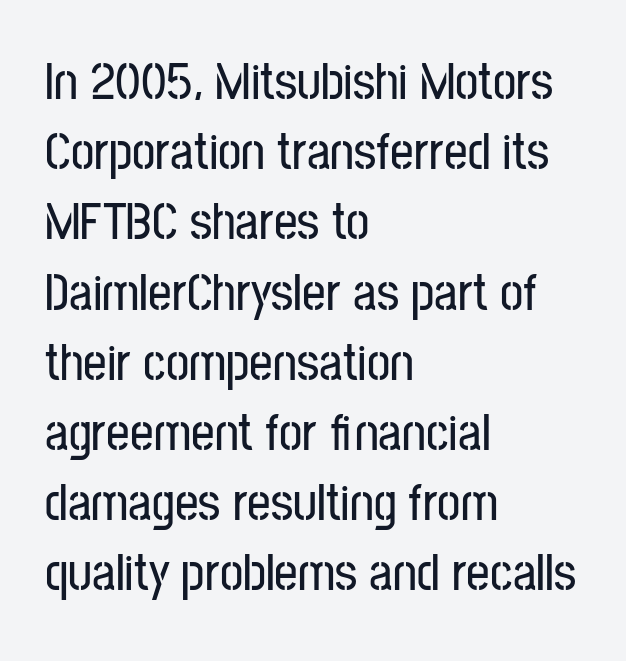
Nothing sits at the stroke ends, so this counts as sans-serif. This is the regular roman posture of the typeface. Reading down the column, the eye jumps a familiar distance to each next line. These lines stack with their left ends in a neat column.
